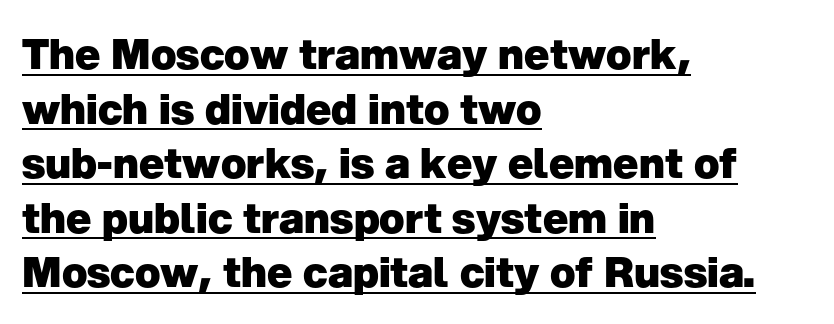
{"serif": "no", "italic": "no", "bold": "yes", "weight": "heavy", "width": "normal", "stroke_contrast": "low", "x_height": "medium", "monospaced": "no", "underline": "yes", "align": "left", "line_spacing": "normal", "line_spacing_ratio": 1.3, "letter_spacing": "normal", "letter_spacing_em": 0.0, "glyph_px": 42}
